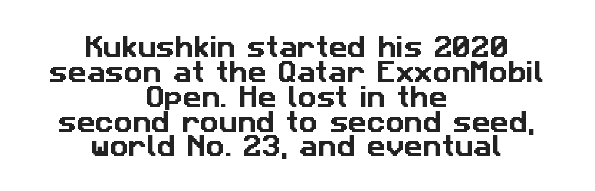
The gap between lines stays unmarked. The tracking reads as untouched default to a designer's eye. The paragraph has two soft edges and a firm central axis. The vertical gap from one line to the next is small.
